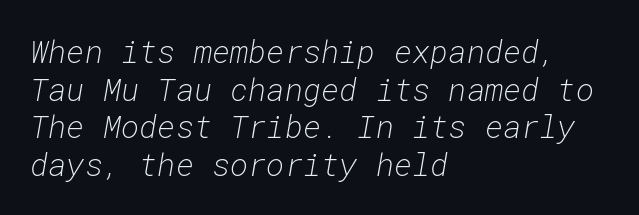
Monospaced: the letters line up in strict vertical columns. Rendered with sloped, italic letterforms. Short note: letters normally spaced. No letter is thick-stroked: the sample isn't bold. Beneath every word, the page is bare. Compared with a centered layout, this one pins lines to the left instead.
